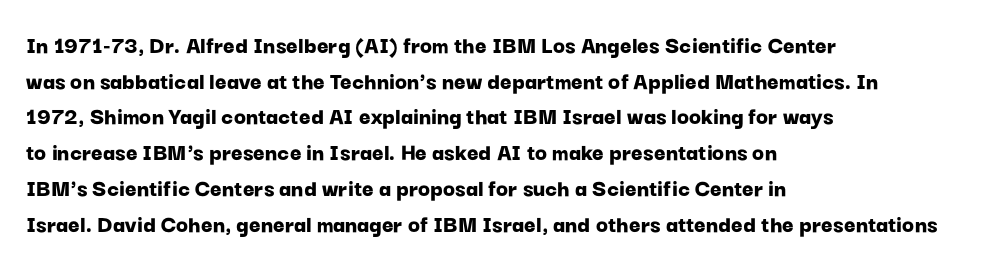
The image shows 25 px bold type, upright; set left-aligned, normal line spacing (1.43x), normal letter spacing, not underlined.
